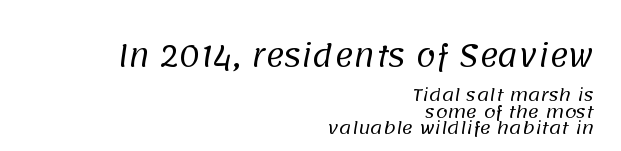
{"serif": "no", "bold": "no", "weight": "regular", "width": "normal", "stroke_contrast": "low", "x_height": "large", "monospaced": "no", "underline": "no", "align": "right", "line_spacing": "tight", "line_spacing_ratio": 0.97, "letter_spacing": "normal", "letter_spacing_em": 0.0, "larger_block": "first", "size_ratio": 1.71, "glyph_px": 29}
